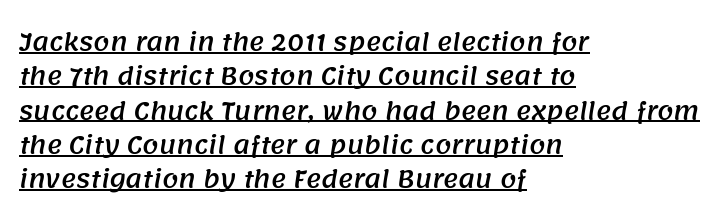
The lines in this sample share a left origin and differ only in where they stop. The rendering uses a moderate line-height, typical for paragraphs. Between one letter and the next there's only the usual sliver of space. The typesetter has applied underlining to the passage shown.
